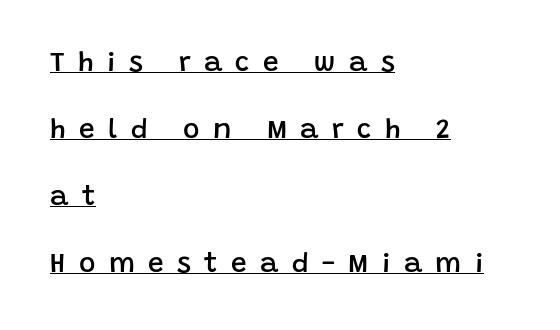
{"serif": "no", "italic": "no", "bold": "semi", "weight": "semibold", "width": "normal", "stroke_contrast": "low", "x_height": "large", "monospaced": "no", "underline": "yes", "align": "left", "line_spacing": "loose", "line_spacing_ratio": 2.39, "letter_spacing": "wide", "letter_spacing_em": 0.48, "glyph_px": 28}
